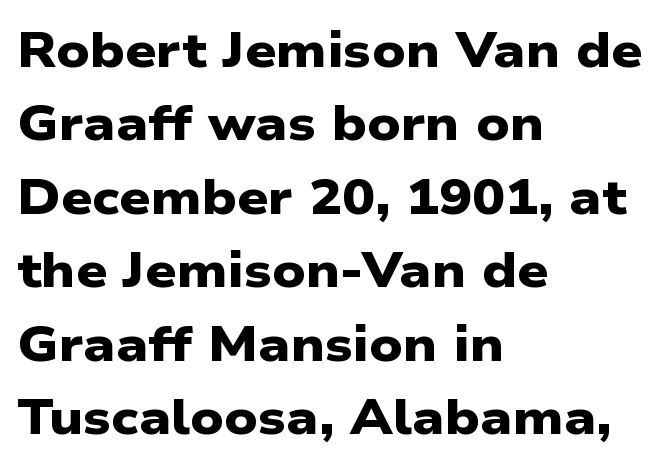
Q: Is the text bold? A: Yes.
Q: Is the typeface a serif or a sans-serif typeface? A: Sans-serif.
Q: Is the text underlined? A: No.
Q: How is the paragraph aligned? A: Left-aligned.
Q: Is the spacing between letters normal or unusually wide? A: Normal.
Q: Is the spacing between lines tight, normal or loose? A: Normal.
Q: Width (condensed, normal, or wide)? A: Wide.
Q: Stroke contrast? A: Low.
Q: x-height? A: Medium.
Q: Monospaced? A: No.
